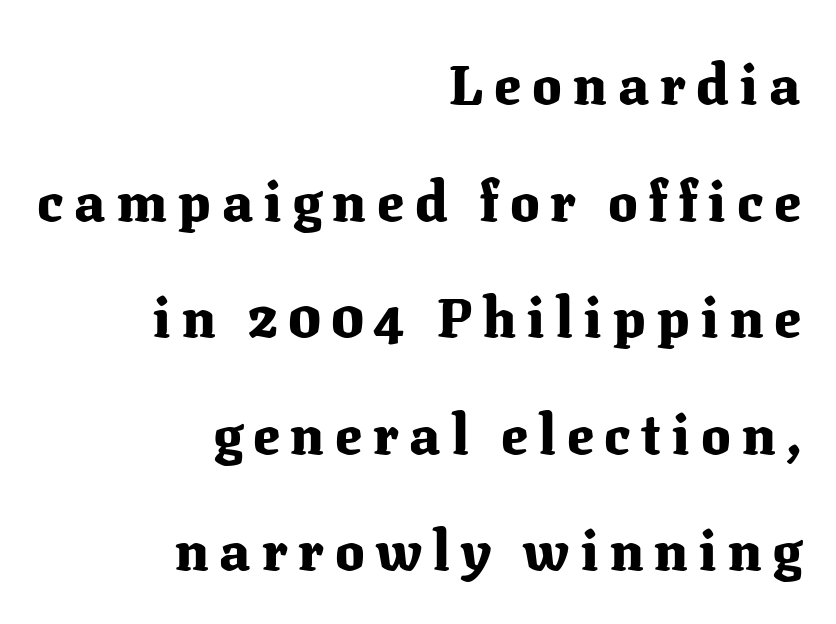
How would I describe the line gaps? Wide and relaxed. These lines are composed in type with serifs. Horizontally, the lines are justified to the trailing edge only. Character widths vary here, with narrow letters taking less room than wide ones.
